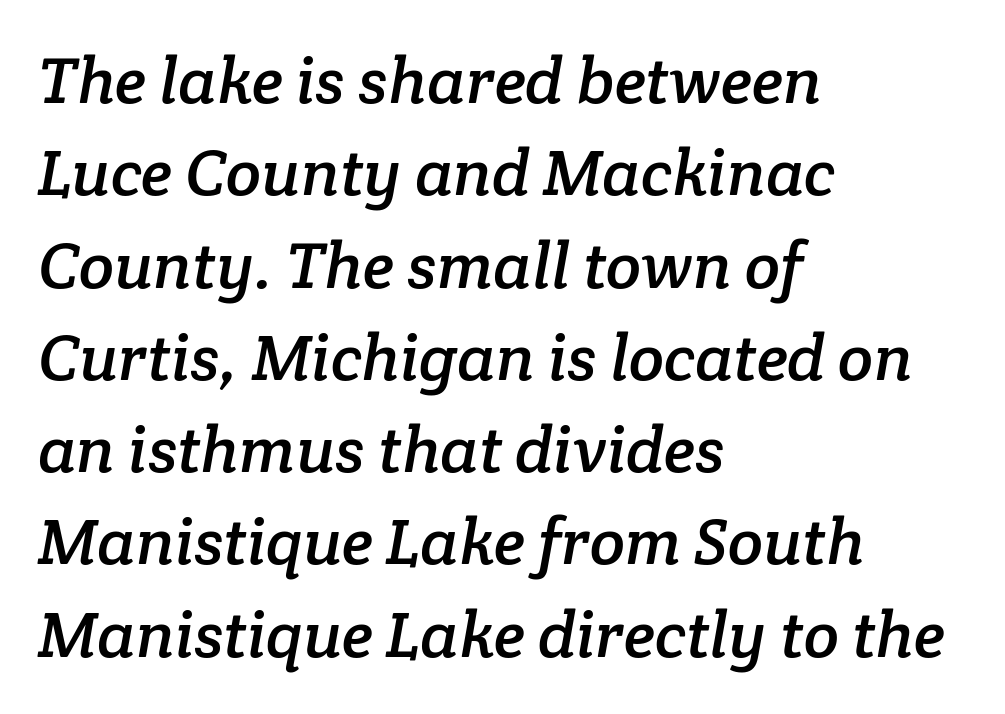
Old-style or modern, the face here clearly has serifs. The letters sit at their default tracking, neither squeezed nor spread. Each row of text sits above clean, open space. Character widths vary here, with narrow letters taking less room than wide ones. Rows of type keep a routine distance in the vertical direction.
